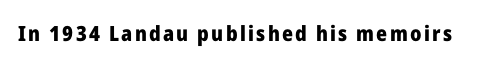
Pretty heavy lettering here — definitely bold. The passage shown is not underscored anywhere. Do the letters lean? They stand straight.
